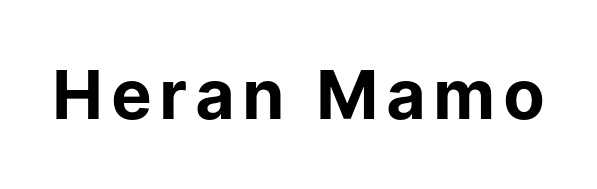
Q: Is the text bold? A: Yes.
Q: Is the text italic (slanted)? A: No, it is upright.
Q: Is the typeface a serif or a sans-serif typeface? A: Sans-serif.
Q: Is the text underlined? A: No.
Q: Width (condensed, normal, or wide)? A: Normal.
Q: Stroke contrast? A: Low.
Q: x-height? A: Medium.
Q: Monospaced? A: No.
